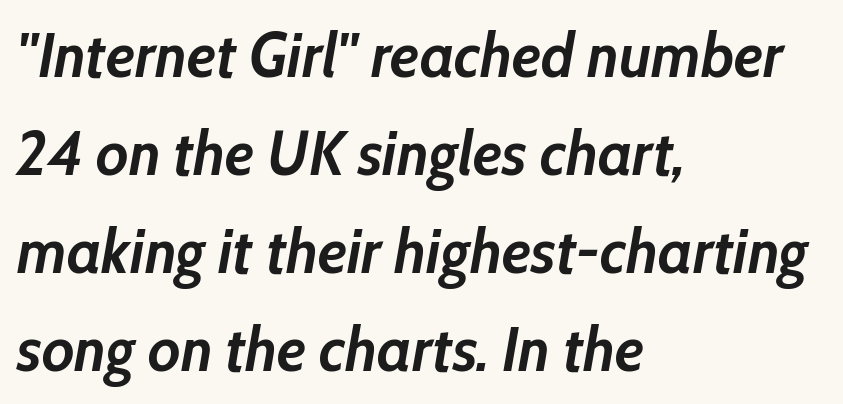
The face used here has a pronounced slope to its letters. Pretty heavy lettering here — definitely bold. Does extra space separate the letters? No, they use regular spacing. In CSS terms this would be text-align: left. The passage shown is not underscored anywhere.
